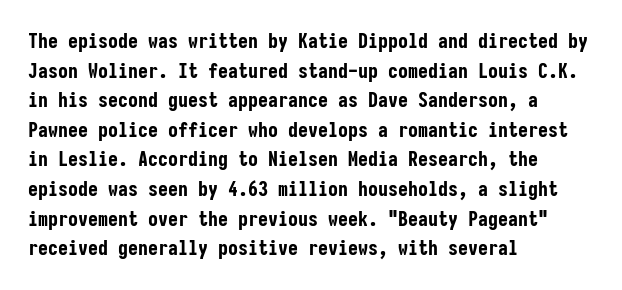
The rendering uses a bold face; every stroke is thick and dark. Compared with a centered layout, this one pins lines to the left instead. Underline: absent. In terms of letterspacing, this is plain default setting. Italic: no, the glyphs are upright roman. How would I describe the line gaps? Plain and ordinary.
